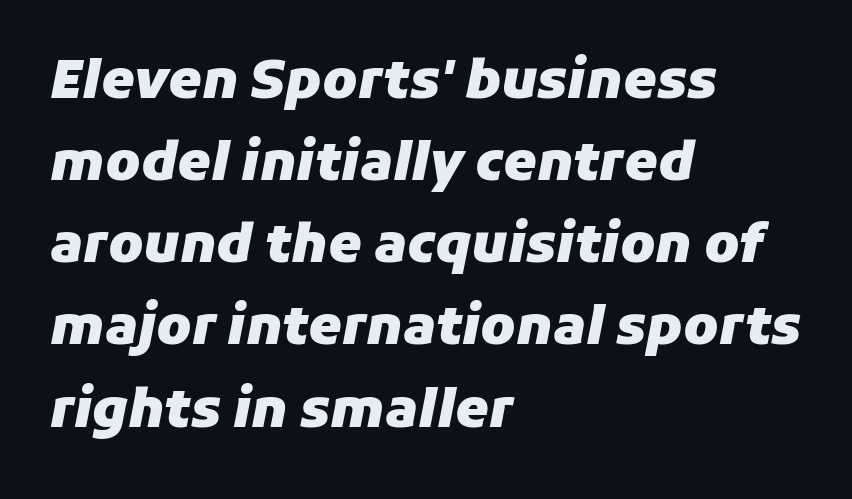
{"italic": "yes", "lean": "right", "slant_degrees": 11, "bold": "yes", "weight": "heavy", "width": "normal", "stroke_contrast": "low", "x_height": "medium", "monospaced": "no", "underline": "no", "align": "left", "line_spacing": "normal", "line_spacing_ratio": 1.55, "letter_spacing": "normal", "letter_spacing_em": 0.0, "glyph_px": 53}
